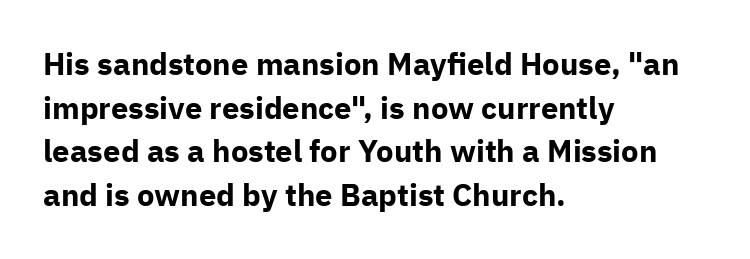
{"serif": "no", "italic": "no", "bold": "yes", "weight": "bold", "width": "normal", "stroke_contrast": "low", "x_height": "medium", "monospaced": "no", "underline": "no", "align": "left", "line_spacing": "normal", "line_spacing_ratio": 1.41, "letter_spacing": "normal", "letter_spacing_em": 0.0, "glyph_px": 31}
